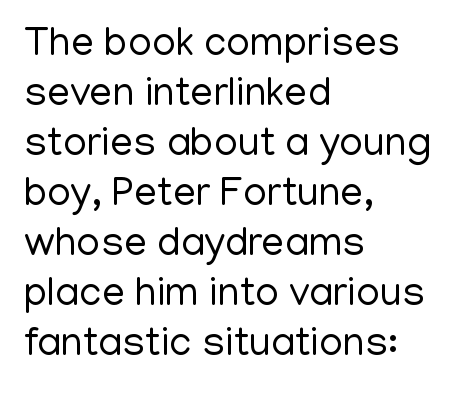
Q: Is the text bold? A: No.
Q: Is the text italic (slanted)? A: No, it is upright.
Q: Is the typeface a serif or a sans-serif typeface? A: Sans-serif.
Q: Is the text underlined? A: No.
Q: How is the paragraph aligned? A: Left-aligned.
Q: Is the spacing between letters normal or unusually wide? A: Normal.
Q: Width (condensed, normal, or wide)? A: Normal.
Q: Stroke contrast? A: Low.
Q: x-height? A: Medium.
Q: Monospaced? A: No.
